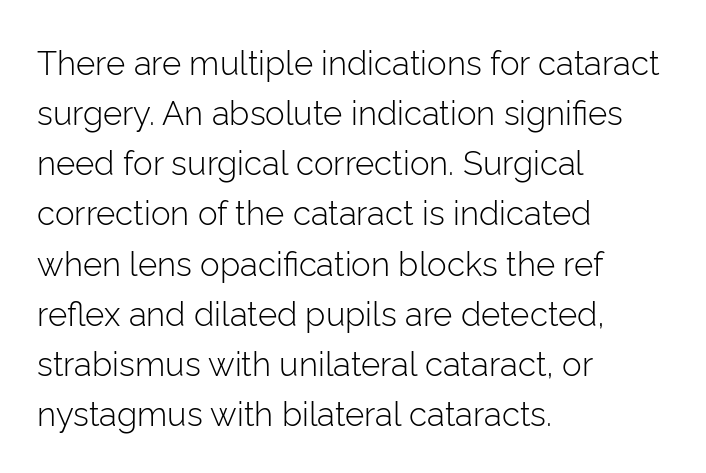
The image shows 33 px light sans-serif type, upright; set left-aligned, normal line spacing (1.52x), normal letter spacing, not underlined; low stroke contrast and a medium x-height.
